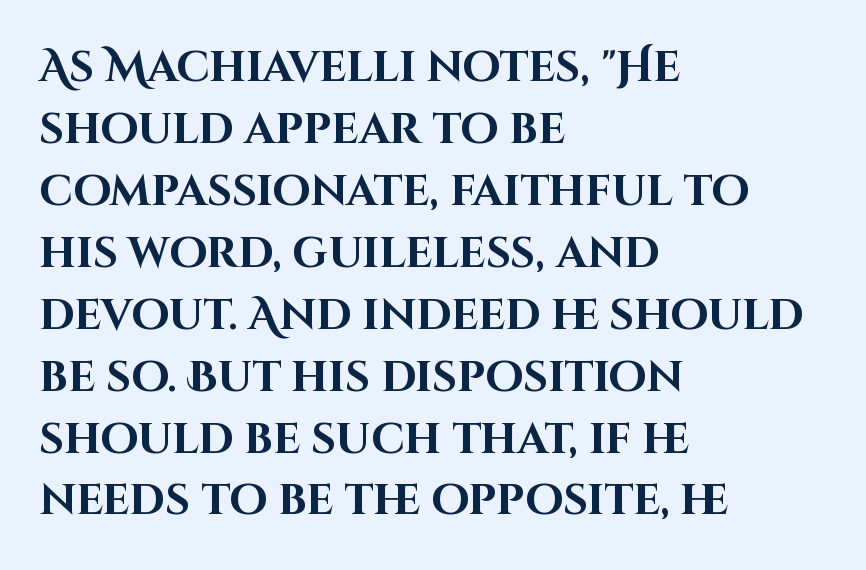
The image shows 43 px bold sans-serif type, upright; set left-aligned, normal line spacing (1.44x), normal letter spacing, not underlined; high stroke contrast and a large x-height.
